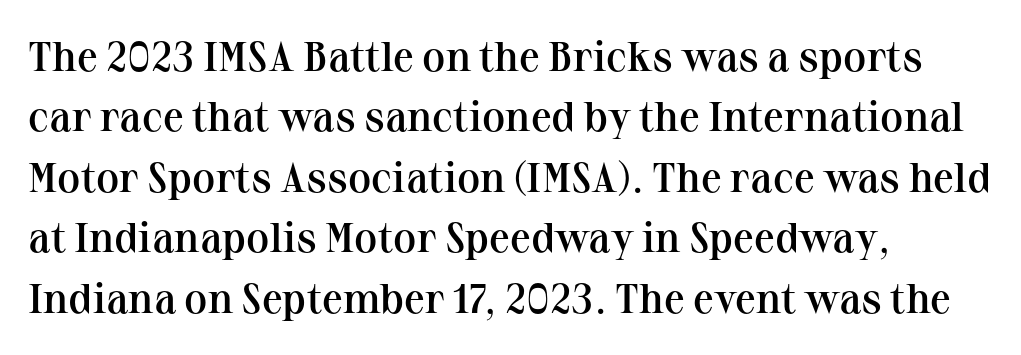
{"serif": "yes", "italic": "no", "bold": "semi", "weight": "semibold", "width": "normal", "stroke_contrast": "medium", "x_height": "medium", "monospaced": "no", "underline": "no", "align": "left", "line_spacing": "normal", "line_spacing_ratio": 1.44, "letter_spacing": "normal", "letter_spacing_em": 0.0, "glyph_px": 42}
